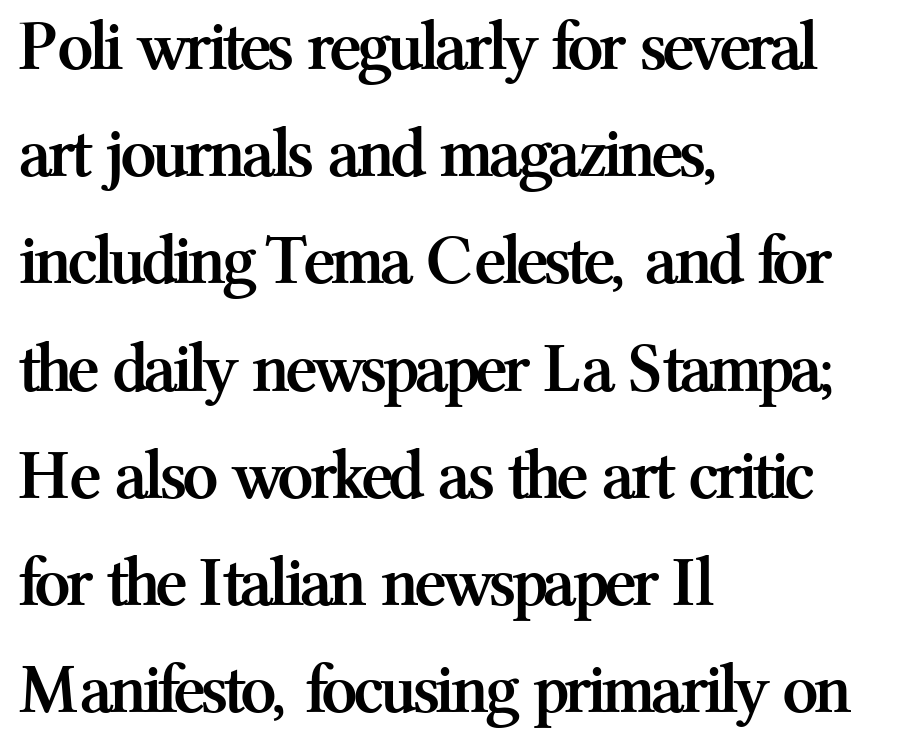
{"serif": "yes", "italic": "no", "bold": "yes", "weight": "semibold", "width": "normal", "stroke_contrast": "medium", "x_height": "medium", "monospaced": "no", "underline": "no", "align": "left", "line_spacing": "normal", "line_spacing_ratio": 1.51, "letter_spacing": "normal", "letter_spacing_em": 0.0, "glyph_px": 71}
